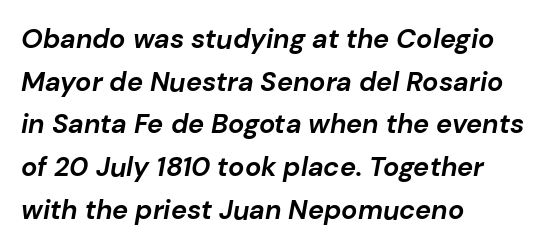
Stroke thickness is high; the sample reads as a true bold. This block has exactly the height ordinary leading produces. The line texture is even and compact thanks to regular tracking. Any mark beneath the type? The region is blank.
